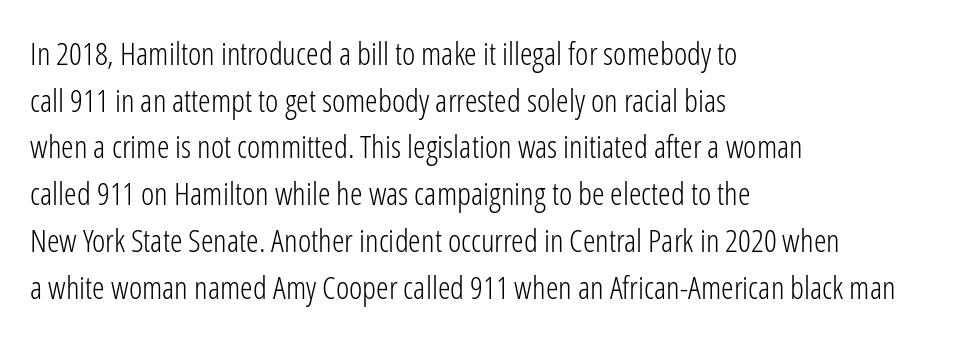
Q: Is the text bold? A: No.
Q: Is the text italic (slanted)? A: No, it is upright.
Q: Is the typeface a serif or a sans-serif typeface? A: Sans-serif.
Q: Is the text underlined? A: No.
Q: How is the paragraph aligned? A: Left-aligned.
Q: Is the spacing between letters normal or unusually wide? A: Normal.
Q: Is the spacing between lines tight, normal or loose? A: Normal.
Q: Width (condensed, normal, or wide)? A: Condensed.
Q: Stroke contrast? A: Low.
Q: x-height? A: Medium.
Q: Monospaced? A: No.
